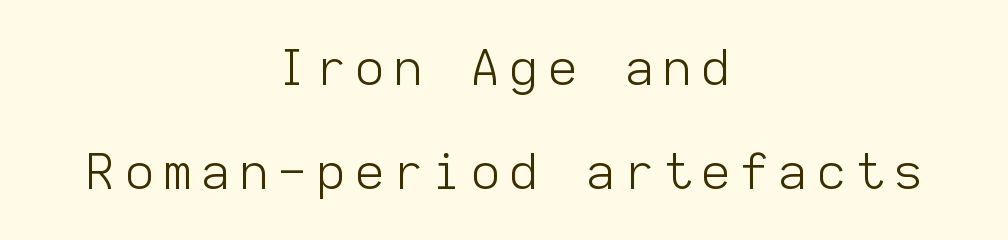
Q: Is the text bold? A: No.
Q: Is the text italic (slanted)? A: No, it is upright.
Q: Is the typeface a serif or a sans-serif typeface? A: Sans-serif.
Q: Is the text underlined? A: No.
Q: How is the paragraph aligned? A: Centered.
Q: Is the spacing between letters normal or unusually wide? A: Unusually wide.
Q: Is the spacing between lines tight, normal or loose? A: Loose.
Q: Width (condensed, normal, or wide)? A: Normal.
Q: Stroke contrast? A: Low.
Q: x-height? A: Medium.
Q: Monospaced? A: Yes.
